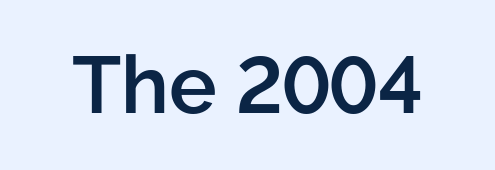
The rendering uses natural spacing where letterforms have individual widths. Heft: intermediate — a semibold. Inter-character spacing is left at the font's built-in metrics. You can tell it's not italic because the verticals are truly vertical. Underlining? Definitely not there. Grotesque or geometric, the face here clearly has no serifs.
